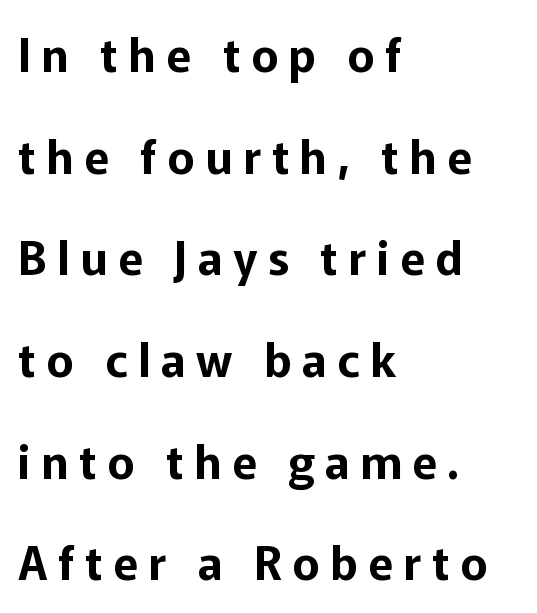
Q: Is the text italic (slanted)? A: No, it is upright.
Q: Is the typeface a serif or a sans-serif typeface? A: Sans-serif.
Q: Is the text underlined? A: No.
Q: How is the paragraph aligned? A: Left-aligned.
Q: Is the spacing between letters normal or unusually wide? A: Unusually wide.
Q: Is the spacing between lines tight, normal or loose? A: Loose.
Q: Width (condensed, normal, or wide)? A: Normal.
Q: Stroke contrast? A: Low.
Q: x-height? A: Medium.
Q: Monospaced? A: No.
